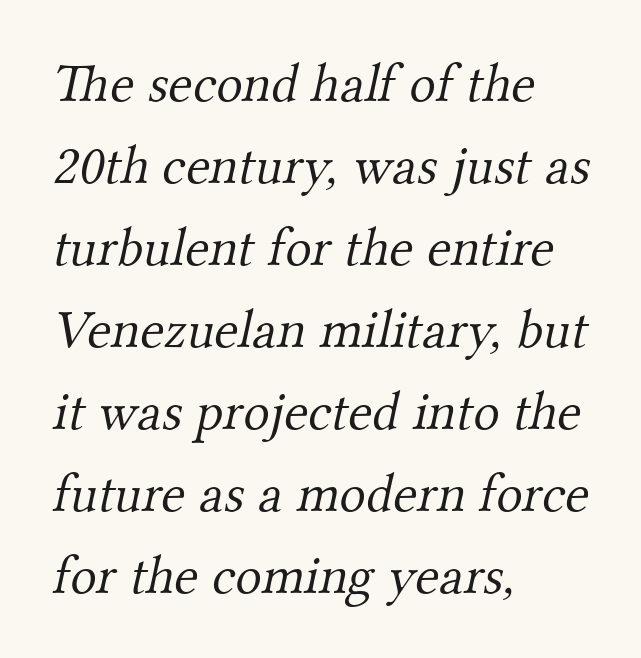
Q: Is the text bold? A: No.
Q: Is the typeface a serif or a sans-serif typeface? A: Serif.
Q: Is the text underlined? A: No.
Q: How is the paragraph aligned? A: Left-aligned.
Q: Is the spacing between letters normal or unusually wide? A: Normal.
Q: Is the spacing between lines tight, normal or loose? A: Normal.
Q: Width (condensed, normal, or wide)? A: Normal.
Q: Stroke contrast? A: Medium.
Q: x-height? A: Small.
Q: Monospaced? A: No.
